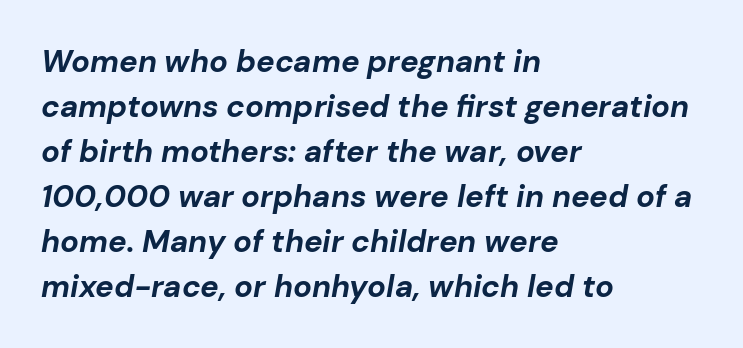
Q: Is the text bold? A: Yes.
Q: Is the text italic (slanted)? A: Yes, it leans right by about 10 degrees.
Q: Is the text underlined? A: No.
Q: How is the paragraph aligned? A: Left-aligned.
Q: Is the spacing between letters normal or unusually wide? A: Normal.
Q: Is the spacing between lines tight, normal or loose? A: Normal.
Q: Width (condensed, normal, or wide)? A: Normal.
Q: Stroke contrast? A: Low.
Q: x-height? A: Medium.
Q: Monospaced? A: No.
